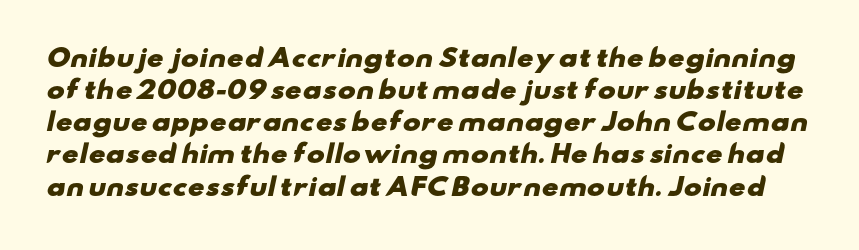
The image shows 24 px bold type; set normal line spacing (1.34x), normal letter spacing, not underlined.
